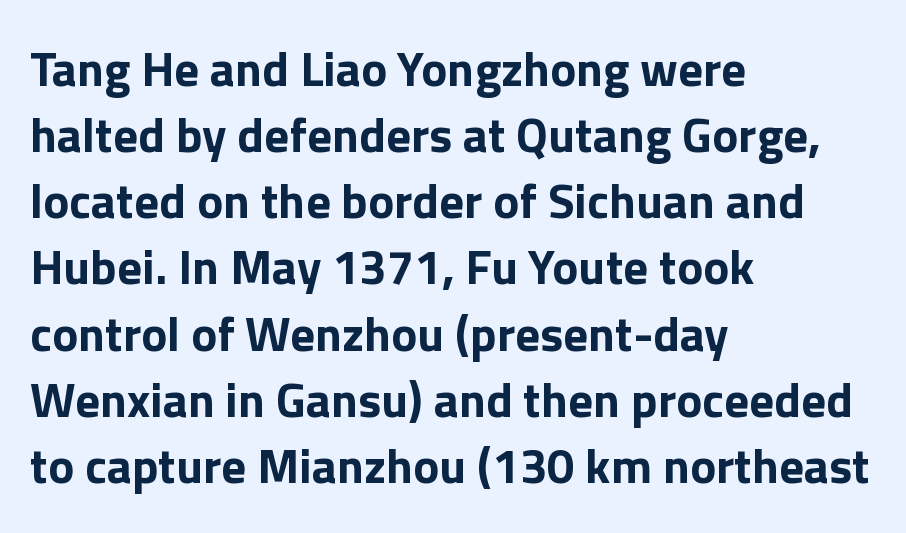
This is roman type, the default non-slanted kind. Beneath every word, the page is bare. How are the letters spaced? Ordinarily, with no added tracking. Thick stems and heavy bowls — unmistakably bold. Spacing verdict: proportional, widths tailored to each character. Typographically, this falls in the sans-serif category.
